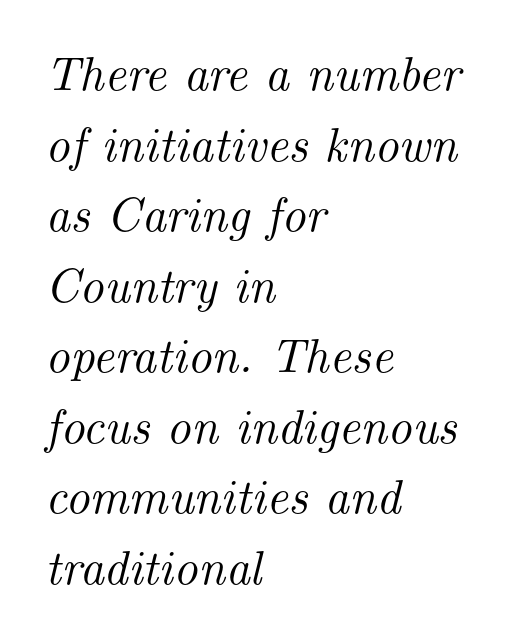
A typesetter would call this zero additional tracking. The space between consecutive lines is moderate. Observe the lean: these are italic letterforms. Think of a printed novel: that variable character pitch is what you see here.
